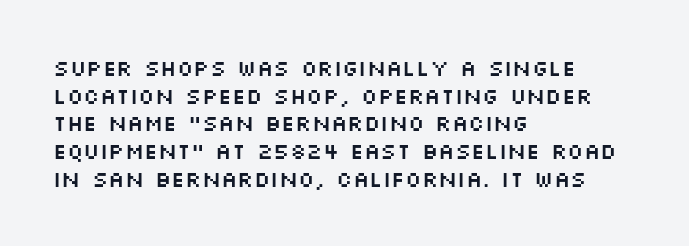
Q: Is the text italic (slanted)? A: No, it is upright.
Q: Is the text underlined? A: No.
Q: How is the paragraph aligned? A: Left-aligned.
Q: Is the spacing between letters normal or unusually wide? A: Normal.
Q: Is the spacing between lines tight, normal or loose? A: Normal.
